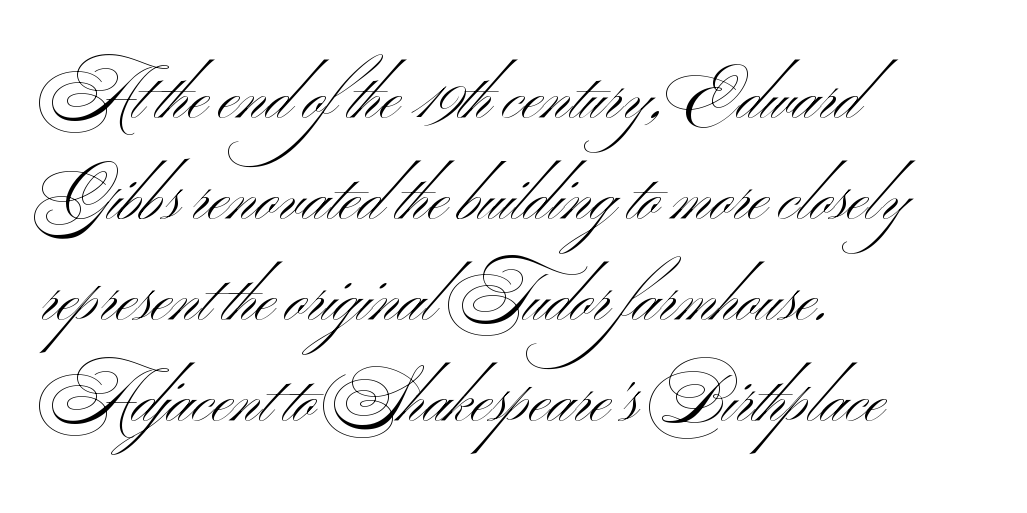
These lines stack with their left ends in a neat column. Vertical spacing — default. This sample uses plain, unmodified letter spacing. Each letter keeps its own natural width here, so spacing adapts to shape. The strokes carry an ordinary text weight at most.
